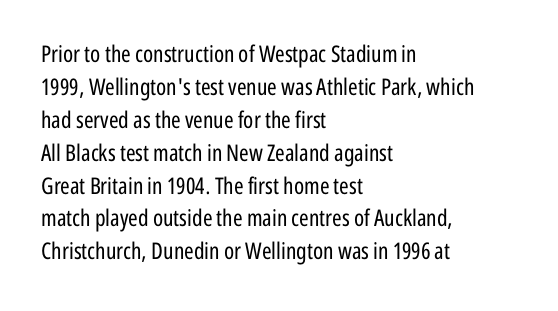
Q: Is the text bold? A: No.
Q: Is the text italic (slanted)? A: No, it is upright.
Q: Is the text underlined? A: No.
Q: How is the paragraph aligned? A: Left-aligned.
Q: Is the spacing between letters normal or unusually wide? A: Normal.
Q: Is the spacing between lines tight, normal or loose? A: Normal.
